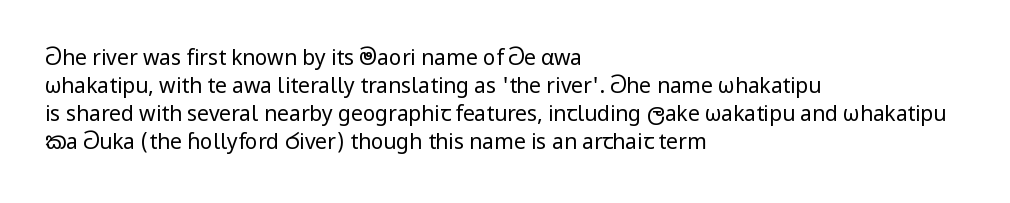
{"italic": "no", "bold": "no", "underline": "no", "align": "left", "line_spacing": "normal", "line_spacing_ratio": 1.33, "letter_spacing": "normal", "letter_spacing_em": 0.0, "glyph_px": 21}
